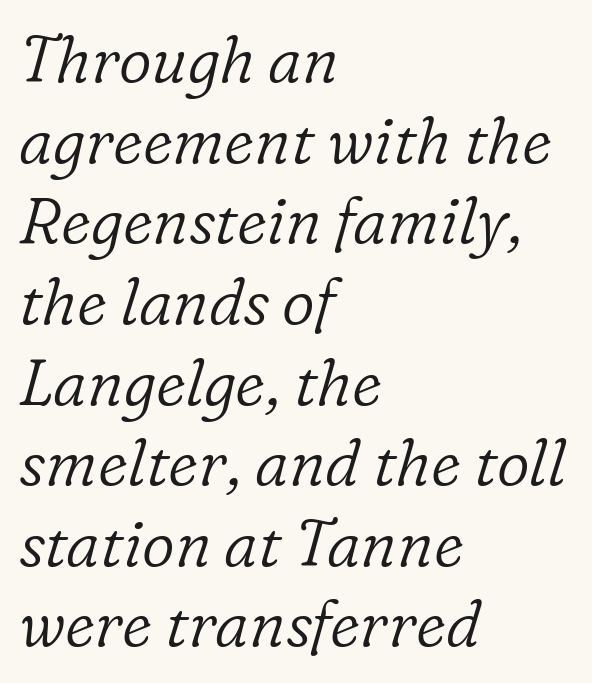
The image shows 64 px light serif type, italic (leaning right); set left-aligned, normal line spacing (1.26x), normal letter spacing, not underlined; low stroke contrast and a medium x-height.
